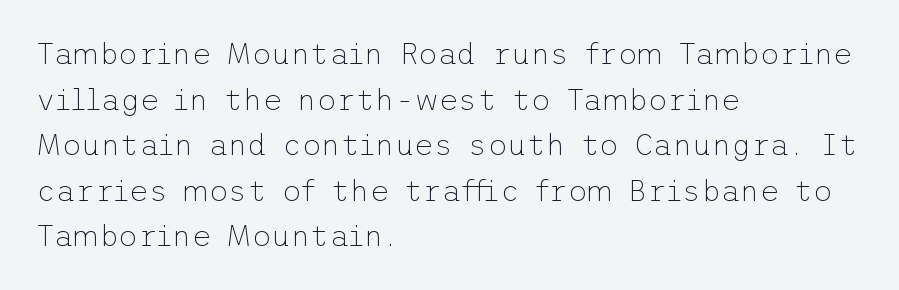
{"serif": "no", "italic": "no", "bold": "no", "weight": "thin", "width": "normal", "stroke_contrast": "low", "x_height": "medium", "underline": "no", "align": "left", "line_spacing": "normal", "line_spacing_ratio": 1.52, "letter_spacing": "normal", "letter_spacing_em": 0.0, "glyph_px": 30}
